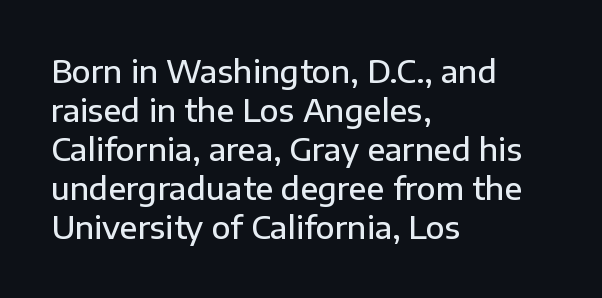
Each row of text sits above clean, open space. The letters sit at their default tracking, neither squeezed nor spread. Horizontal bands of white between lines are of average thickness. The letters stand upright; this is a roman face. The rag falls on the right side of this text block.
